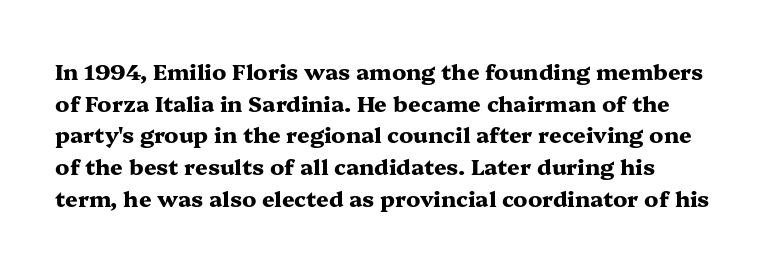
The image shows 22 px bold type, upright; set normal line spacing (1.44x), normal letter spacing, not underlined.
